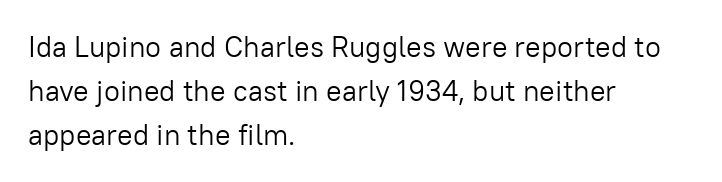
The image shows 29 px light sans-serif type, upright; set left-aligned, normal line spacing (1.52x), normal letter spacing, not underlined; low stroke contrast and a medium x-height.
